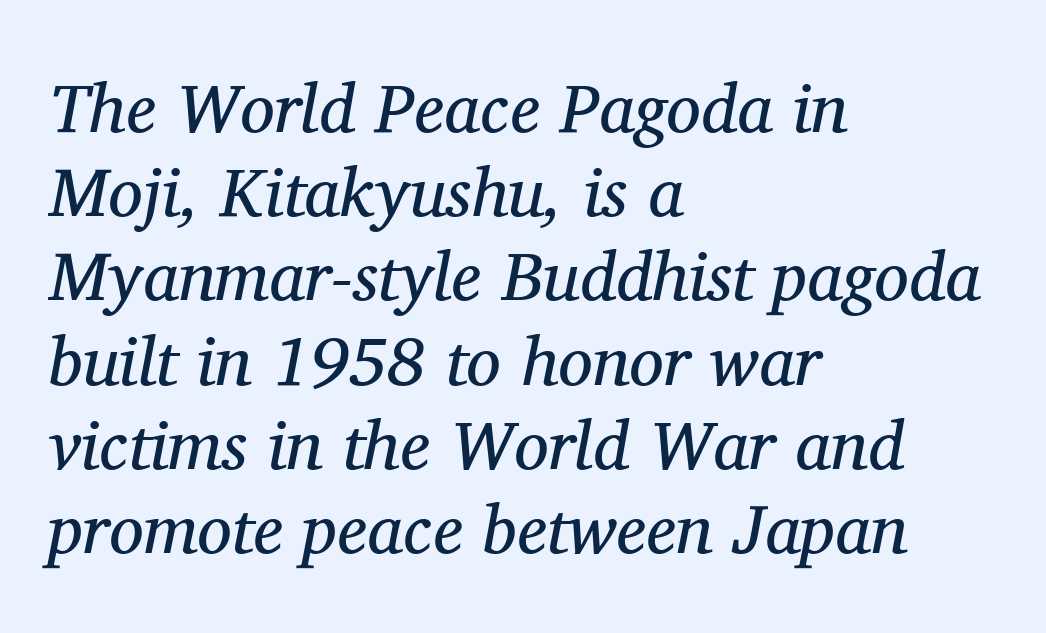
The image shows 69 px regular-weight serif type, italic (leaning right); set left-aligned, line spacing 1.22x, normal letter spacing, not underlined; medium stroke contrast and a medium x-height.
